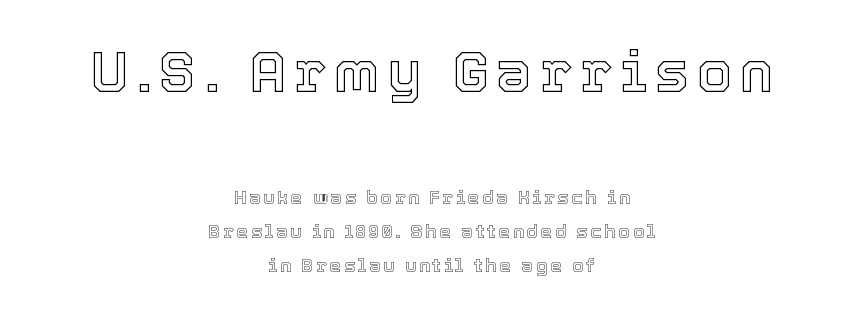
Q: Is the text italic (slanted)? A: No, it is upright.
Q: Is the text underlined? A: No.
Q: How is the paragraph aligned? A: Centered.
Q: Which block of text is set in a larger size, the first (top) or the second (bottom)? A: The first (top) one.
Q: Width (condensed, normal, or wide)? A: Normal.
Q: x-height? A: Medium.
Q: Monospaced? A: No.
